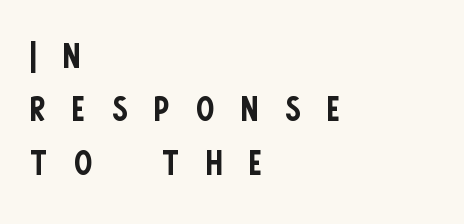
Q: Is the text bold? A: No.
Q: Is the text italic (slanted)? A: No, it is upright.
Q: Is the typeface a serif or a sans-serif typeface? A: Sans-serif.
Q: Is the text underlined? A: No.
Q: How is the paragraph aligned? A: Left-aligned.
Q: Is the spacing between letters normal or unusually wide? A: Unusually wide.
Q: Is the spacing between lines tight, normal or loose? A: Tight.
Q: Width (condensed, normal, or wide)? A: Condensed.
Q: Stroke contrast? A: Low.
Q: x-height? A: Large.
Q: Monospaced? A: No.
